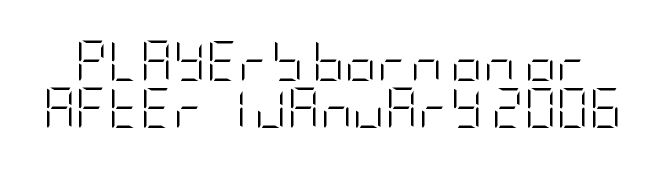
{"serif": "no", "italic": "no", "bold": "no", "weight": "light", "width": "condensed", "stroke_contrast": "low", "x_height": "large", "underline": "no", "line_spacing_ratio": 1.18, "letter_spacing": "normal", "letter_spacing_em": 0.0, "glyph_px": 40}
